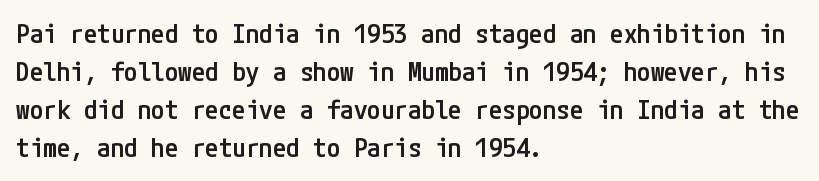
The image shows 27 px text type, upright; set left-aligned, normal line spacing (1.41x), normal letter spacing, not underlined.
